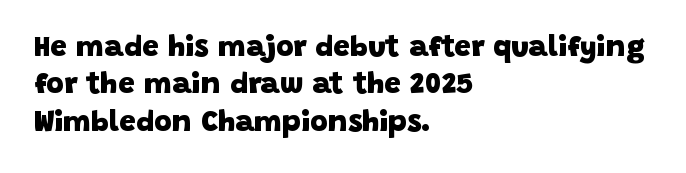
Q: Is the text bold? A: Yes.
Q: Is the typeface a serif or a sans-serif typeface? A: Sans-serif.
Q: Is the text underlined? A: No.
Q: How is the paragraph aligned? A: Left-aligned.
Q: Is the spacing between letters normal or unusually wide? A: Normal.
Q: Is the spacing between lines tight, normal or loose? A: Normal.
Q: Width (condensed, normal, or wide)? A: Normal.
Q: Stroke contrast? A: Low.
Q: x-height? A: Large.
Q: Monospaced? A: No.
